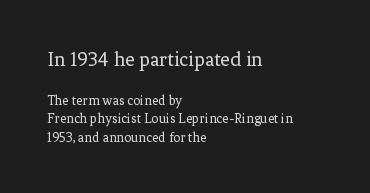
Q: Is the text bold? A: No.
Q: Is the text italic (slanted)? A: No, it is upright.
Q: Is the text underlined? A: No.
Q: How is the paragraph aligned? A: Left-aligned.
Q: Is the spacing between letters normal or unusually wide? A: Normal.
Q: Is the spacing between lines tight, normal or loose? A: Normal.
Q: Which block of text is set in a larger size, the first (top) or the second (bottom)? A: The first (top) one.
